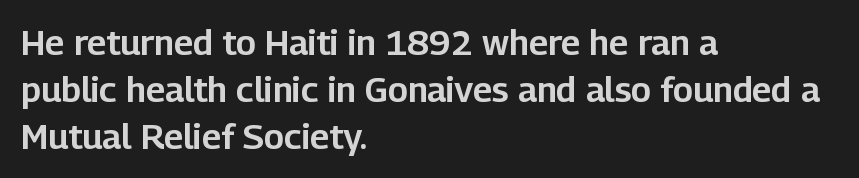
Q: Is the text italic (slanted)? A: No, it is upright.
Q: Is the typeface a serif or a sans-serif typeface? A: Sans-serif.
Q: Is the text underlined? A: No.
Q: How is the paragraph aligned? A: Left-aligned.
Q: Is the spacing between letters normal or unusually wide? A: Normal.
Q: Is the spacing between lines tight, normal or loose? A: Normal.
Q: Width (condensed, normal, or wide)? A: Normal.
Q: Stroke contrast? A: Low.
Q: x-height? A: Medium.
Q: Monospaced? A: No.
